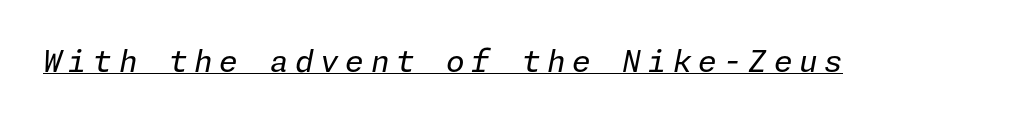
The image shows 30 px regular-weight type, italic (leaning right); set unusually wide letter spacing (+0.22 em), underlined; low stroke contrast and a medium x-height.
